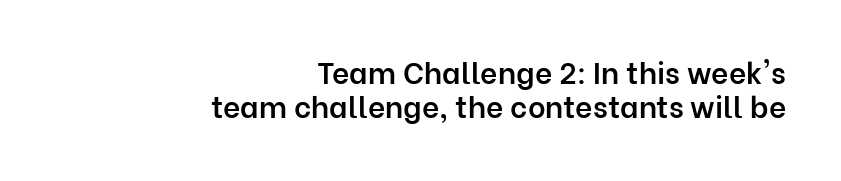
Upright lettering throughout. Nope, no serifs anywhere on these letters. Only glyphs here, with clear space below each row. Summary of weight: moderately heavy, a semibold. This rendering uses right alignment, leaving the left contour irregular.
